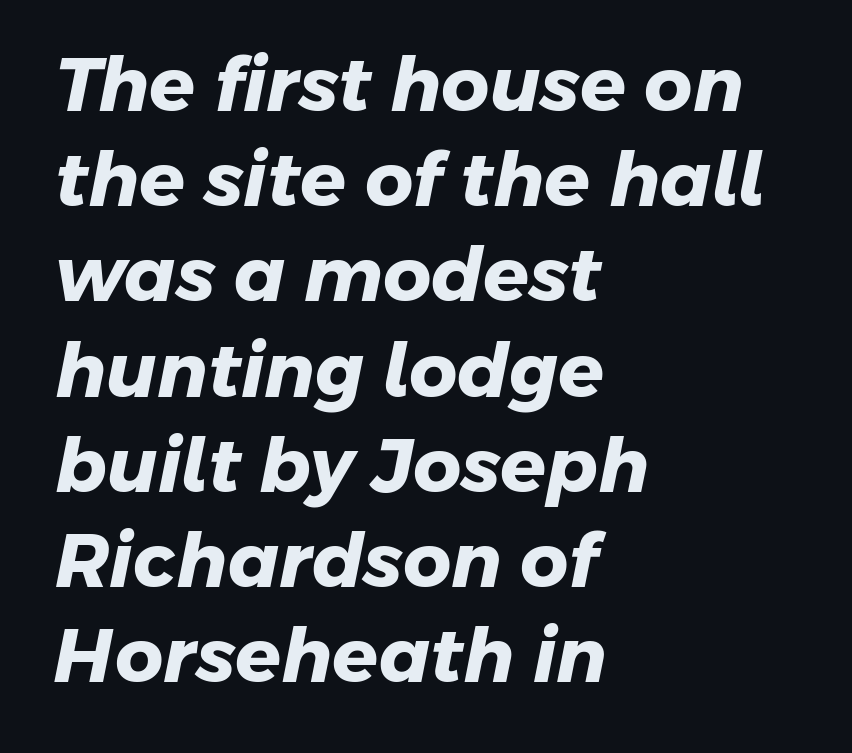
The image shows 75 px heavy sans-serif type; set left-aligned, normal line spacing (1.27x), normal letter spacing, not underlined; low stroke contrast and a medium x-height.
